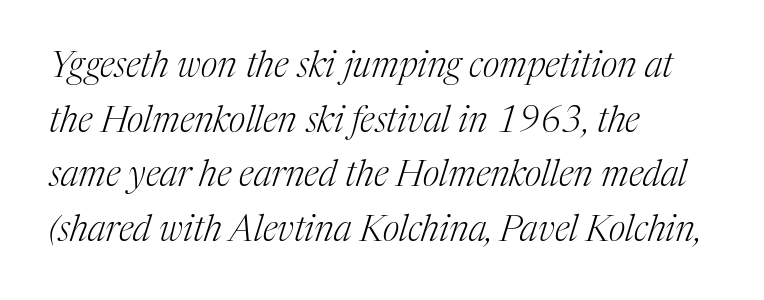
Q: Is the text bold? A: No.
Q: Is the text italic (slanted)? A: Yes, it leans right by about 17 degrees.
Q: Is the typeface a serif or a sans-serif typeface? A: Serif.
Q: Is the text underlined? A: No.
Q: How is the paragraph aligned? A: Left-aligned.
Q: Is the spacing between letters normal or unusually wide? A: Normal.
Q: Is the spacing between lines tight, normal or loose? A: Normal.
Q: Width (condensed, normal, or wide)? A: Normal.
Q: Stroke contrast? A: Medium.
Q: x-height? A: Medium.
Q: Monospaced? A: No.
